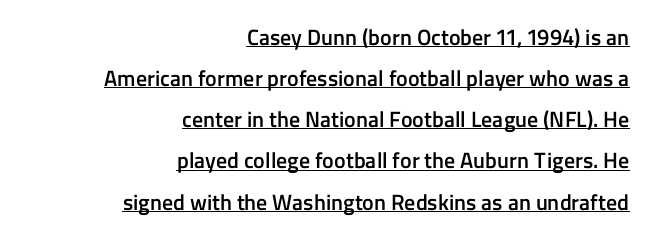
The image shows 22 px text type, upright; set right-aligned, line spacing 1.87x, normal letter spacing, underlined.
